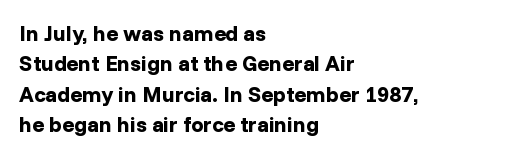
Q: Is the text bold? A: Yes.
Q: Is the text italic (slanted)? A: No, it is upright.
Q: Is the text underlined? A: No.
Q: How is the paragraph aligned? A: Left-aligned.
Q: Is the spacing between letters normal or unusually wide? A: Normal.
Q: Is the spacing between lines tight, normal or loose? A: Normal.
